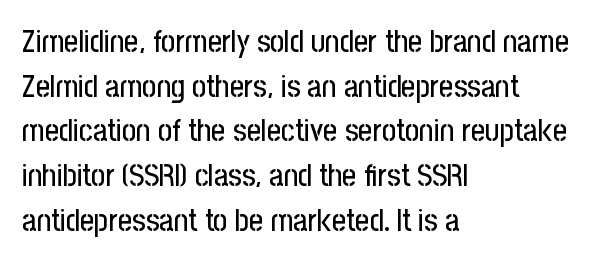
{"serif": "no", "italic": "no", "width": "condensed", "stroke_contrast": "low", "x_height": "medium", "monospaced": "no", "underline": "no", "align": "left", "line_spacing": "normal", "line_spacing_ratio": 1.44, "letter_spacing": "normal", "letter_spacing_em": 0.0, "glyph_px": 31}
